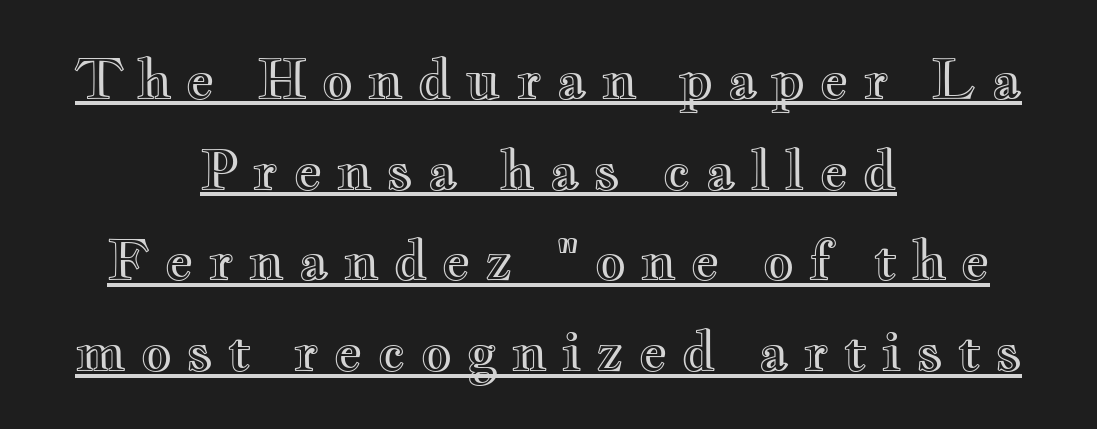
Q: Is the text italic (slanted)? A: No, it is upright.
Q: Is the text underlined? A: Yes.
Q: How is the paragraph aligned? A: Centered.
Q: Is the spacing between letters normal or unusually wide? A: Unusually wide.
Q: Is the spacing between lines tight, normal or loose? A: Normal.
Q: Width (condensed, normal, or wide)? A: Wide.
Q: x-height? A: Small.
Q: Monospaced? A: No.
